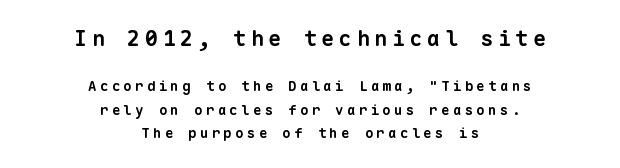
Q: Is the text bold? A: Yes.
Q: Is the text underlined? A: No.
Q: How is the paragraph aligned? A: Centered.
Q: Is the spacing between letters normal or unusually wide? A: Unusually wide.
Q: Is the spacing between lines tight, normal or loose? A: Normal.
Q: Which block of text is set in a larger size, the first (top) or the second (bottom)? A: The first (top) one.
